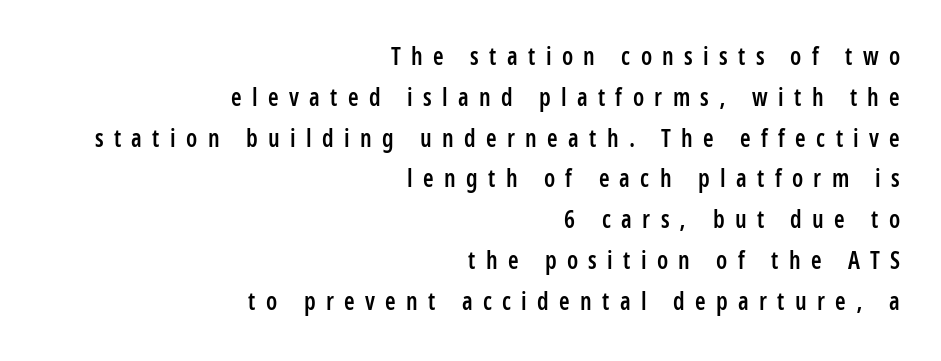
Underline: absent. It's the straight-up-and-down kind of type. Right-aligned paragraph, ragged on the left. Typographic density is moderately raised because the face is semibold.
